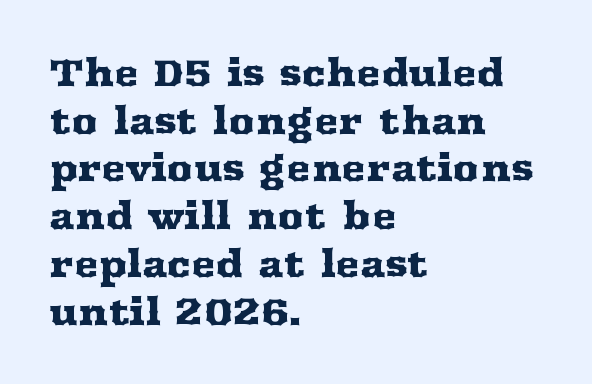
{"serif": "yes", "italic": "no", "width": "wide", "stroke_contrast": "medium", "x_height": "medium", "monospaced": "no", "underline": "no", "align": "left", "line_spacing": "normal", "line_spacing_ratio": 1.29, "letter_spacing": "normal", "letter_spacing_em": 0.0, "glyph_px": 37}
